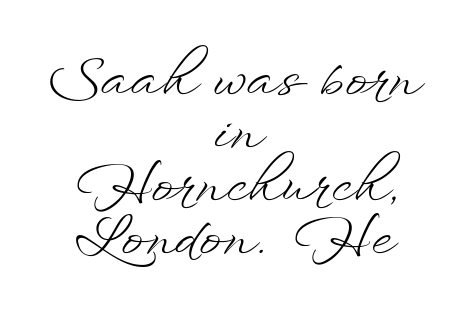
{"bold": "no", "weight": "light", "width": "wide", "stroke_contrast": "low", "x_height": "small", "monospaced": "no", "underline": "no", "align": "center", "line_spacing": "tight", "line_spacing_ratio": 0.98, "letter_spacing": "normal", "letter_spacing_em": 0.0, "glyph_px": 54}
